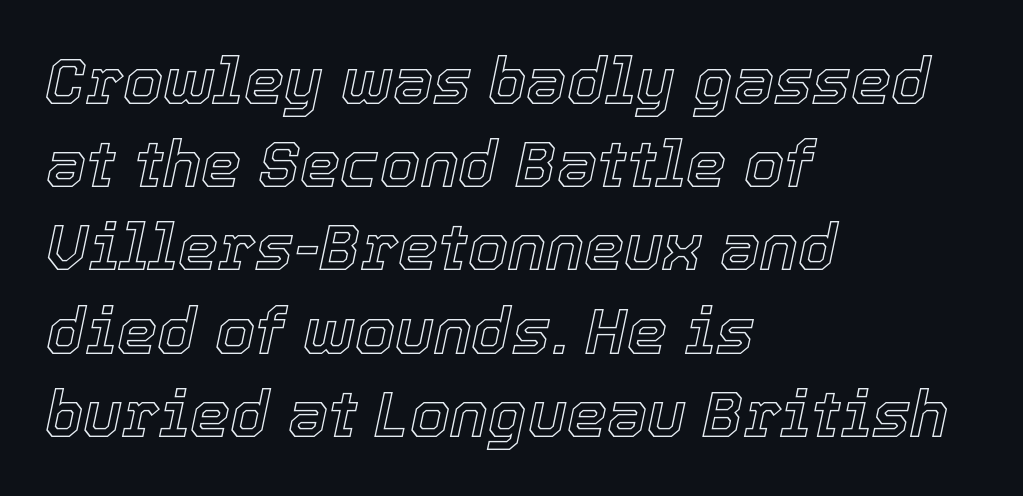
Inter-character spacing is left at the font's built-in metrics. Only glyphs here, with clear space below each row. Italic? Definitely — the glyphs are oblique. Is this a fixed-width face? No — the glyphs have proportional, varying widths.
